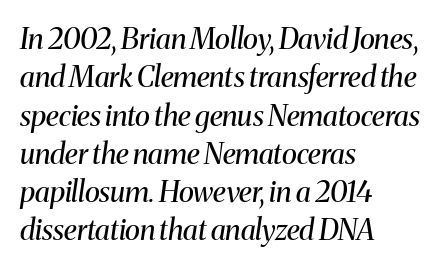
Q: Is the text bold? A: No.
Q: Is the text italic (slanted)? A: Yes, it leans right by about 8 degrees.
Q: Is the typeface a serif or a sans-serif typeface? A: Serif.
Q: Is the text underlined? A: No.
Q: How is the paragraph aligned? A: Left-aligned.
Q: Is the spacing between letters normal or unusually wide? A: Normal.
Q: Is the spacing between lines tight, normal or loose? A: Normal.
Q: Width (condensed, normal, or wide)? A: Normal.
Q: Stroke contrast? A: Medium.
Q: x-height? A: Medium.
Q: Monospaced? A: No.
